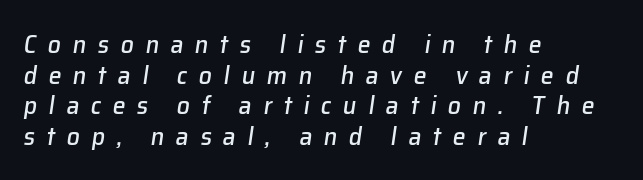
Observe the wide spacing: letters keep a clear distance from each other. The specimen reads as italic at a glance. The strip under each line holds only bare page. Reading down the block, your eye returns to a fixed left position each line.
